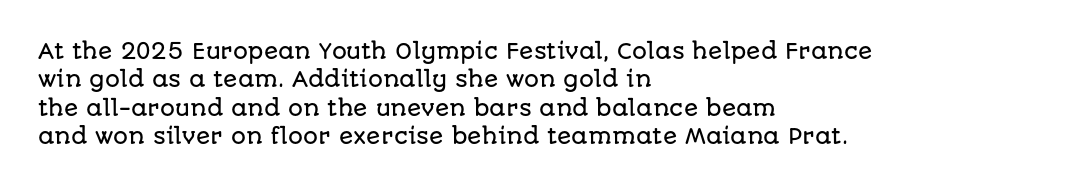
Q: Is the text italic (slanted)? A: No, it is upright.
Q: Is the text underlined? A: No.
Q: How is the paragraph aligned? A: Left-aligned.
Q: Is the spacing between letters normal or unusually wide? A: Normal.
Q: Is the spacing between lines tight, normal or loose? A: Normal.
